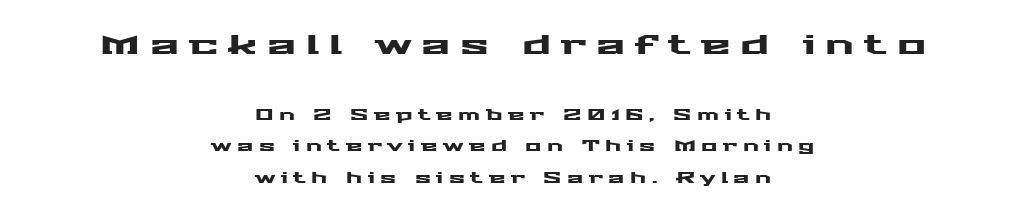
Check the space under the baseline: it is left empty. The lines in this sample share a center point and differ in where they start and stop. The type sits square on the baseline with zero lean. Tracking here is generous; glyphs stand well apart from one another. Does the leading feel generous? Absolutely, it's lavish. You get the large type first, then a drop to smaller type.
